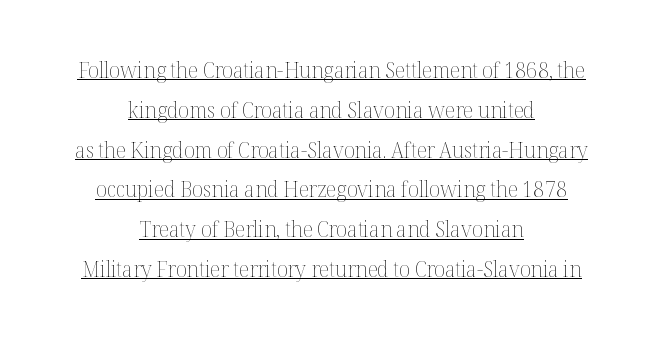
The image shows 22 px text type, upright; set centered, line spacing 1.81x, normal letter spacing, underlined.
